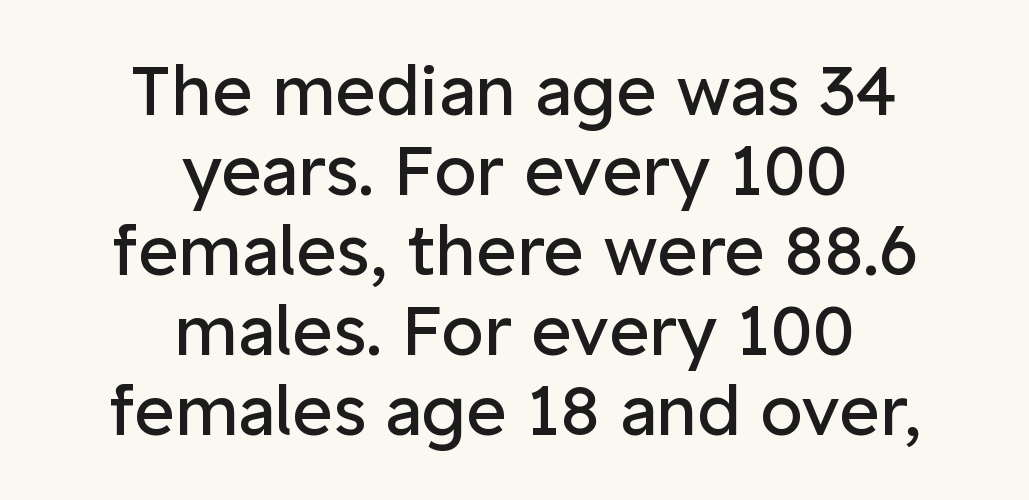
Is this a sans? Yes — the strokes have no serifs. The face used here is proportionally spaced, like ordinary book or web type. The characters are drawn with everyday or finer stroke widths. Descenders hang freely into open space. Typeset on center — no edge is straight. The specimen reads as upright at a glance.
